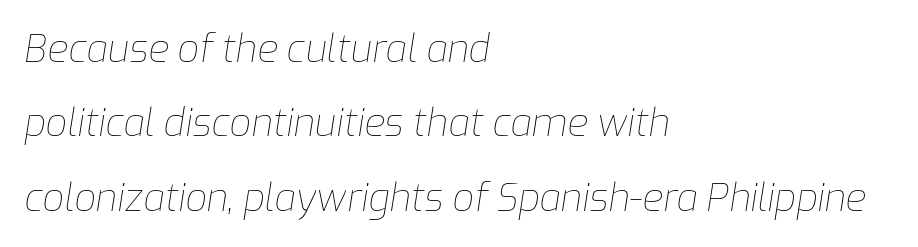
The image shows 38 px thin type, italic (leaning right); set left-aligned, loose line spacing (1.96x), normal letter spacing, not underlined; low stroke contrast and a medium x-height.
